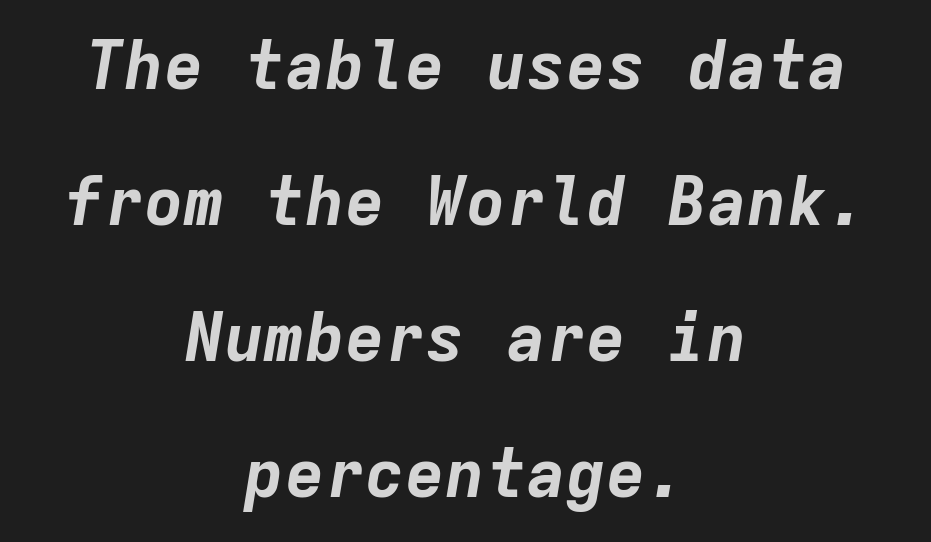
Honestly, the letter spacing is just normal — you wouldn't notice it. Looking at the ascenders, they clearly lean. The face used here is monospaced, like something from a code editor. The designer dialed line spacing up above the default. Honestly, there is no underline to notice here at all. Each glyph is drawn with heavy, bold strokes.
